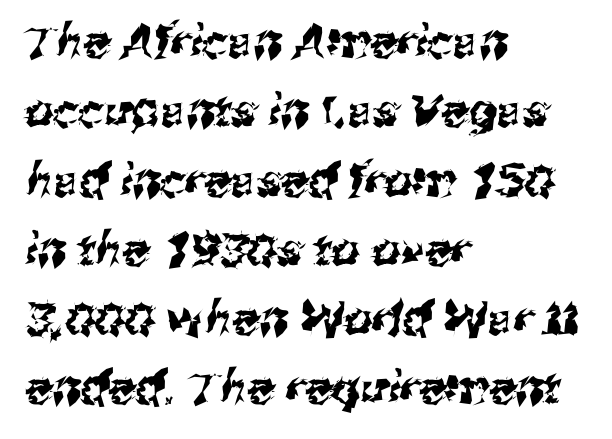
Q: Is the typeface a serif or a sans-serif typeface? A: Sans-serif.
Q: Is the text underlined? A: No.
Q: How is the paragraph aligned? A: Left-aligned.
Q: Is the spacing between letters normal or unusually wide? A: Normal.
Q: Is the spacing between lines tight, normal or loose? A: Normal.
Q: Width (condensed, normal, or wide)? A: Normal.
Q: Stroke contrast? A: Medium.
Q: x-height? A: Medium.
Q: Monospaced? A: No.
